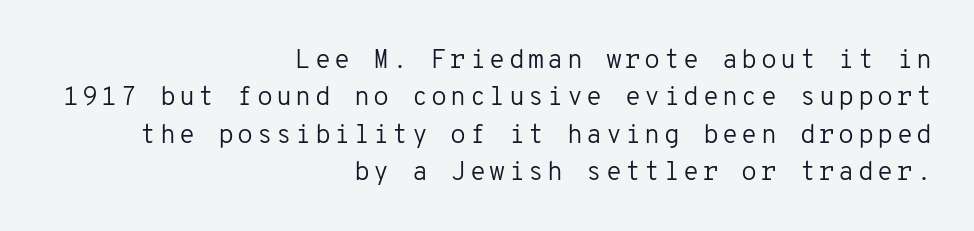
{"italic": "no", "bold": "no", "underline": "no", "align": "right", "line_spacing": "normal", "line_spacing_ratio": 1.44, "glyph_px": 26}
